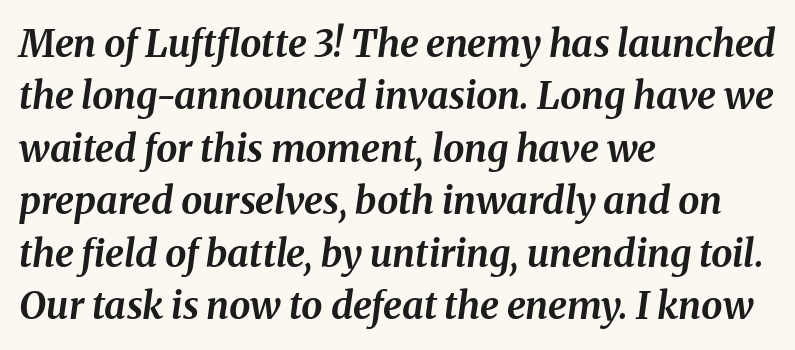
{"italic": "yes", "lean": "right", "slant_degrees": 8, "bold": "yes", "weight": "bold", "width": "normal", "stroke_contrast": "medium", "x_height": "medium", "monospaced": "no", "underline": "no", "align": "left", "line_spacing": "normal", "line_spacing_ratio": 1.38, "letter_spacing": "normal", "letter_spacing_em": 0.0, "glyph_px": 38}
